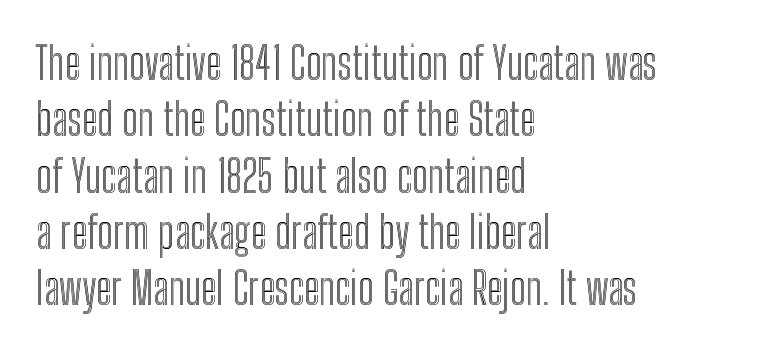
{"italic": "no", "width": "condensed", "x_height": "medium", "monospaced": "no", "underline": "no", "align": "left", "line_spacing": "normal", "line_spacing_ratio": 1.28, "letter_spacing": "normal", "letter_spacing_em": 0.0, "glyph_px": 44}
